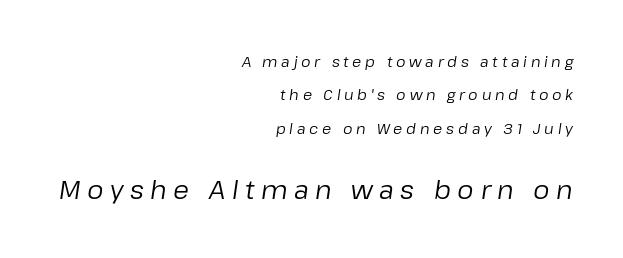
The image shows 26 px text type, italic (leaning right); set right-aligned, loose line spacing (2.23x), unusually wide letter spacing (+0.25 em), not underlined; the second (bottom) block is 1.73x larger.
